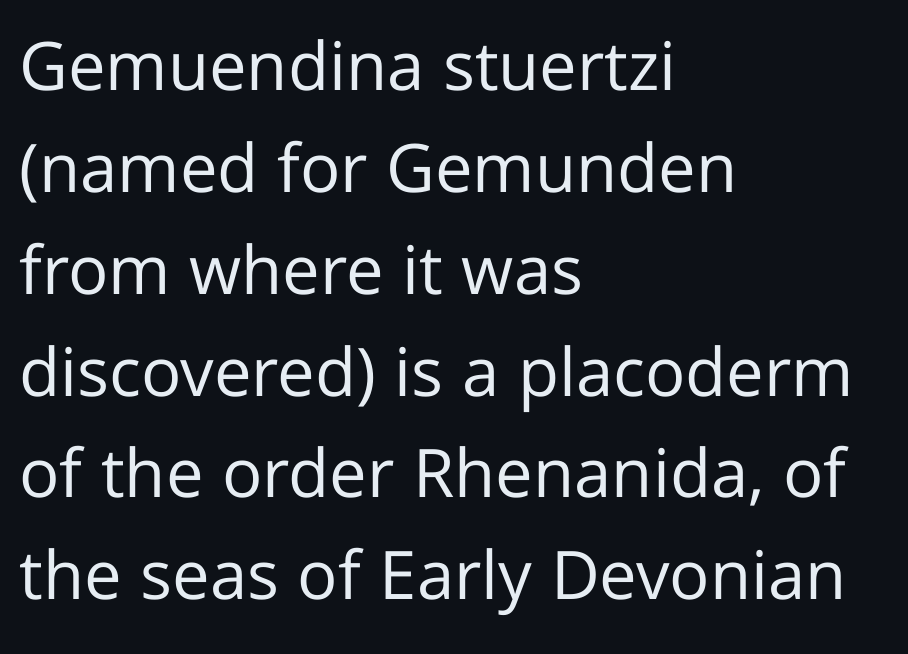
The image shows 67 px regular-weight sans-serif type, upright; set left-aligned, normal line spacing (1.52x), normal letter spacing, not underlined; low stroke contrast and a medium x-height.
